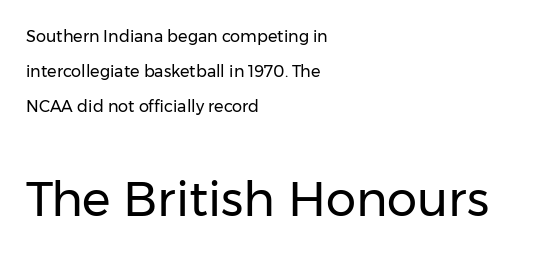
The image shows 48 px regular-weight sans-serif type, upright; set left-aligned, loose line spacing (2.18x), normal letter spacing, not underlined; the second (bottom) block is 3.0x larger; low stroke contrast and a medium x-height.
